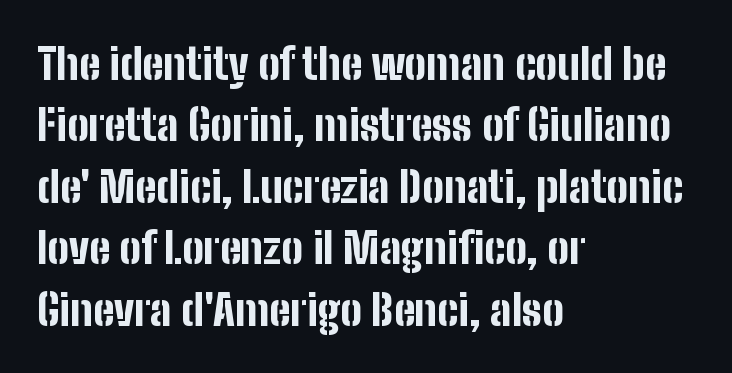
Q: Is the text bold? A: Yes.
Q: Is the text italic (slanted)? A: No, it is upright.
Q: Is the typeface a serif or a sans-serif typeface? A: Sans-serif.
Q: Is the text underlined? A: No.
Q: How is the paragraph aligned? A: Left-aligned.
Q: Is the spacing between letters normal or unusually wide? A: Normal.
Q: Is the spacing between lines tight, normal or loose? A: Normal.
Q: Width (condensed, normal, or wide)? A: Condensed.
Q: Stroke contrast? A: Low.
Q: x-height? A: Medium.
Q: Monospaced? A: No.
